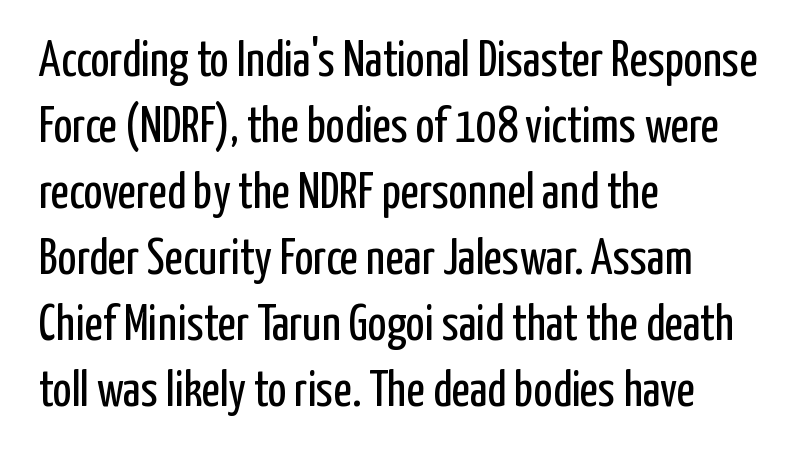
Font category for this specimen: sans-serif. No extra tracking has been applied to these lines. Is the block centered? No — it sits flush against the left margin. These lines are rendered in a variable-pitch font. Words float on clear page, feet unadorned. How would I describe the line gaps? Plain and ordinary.
